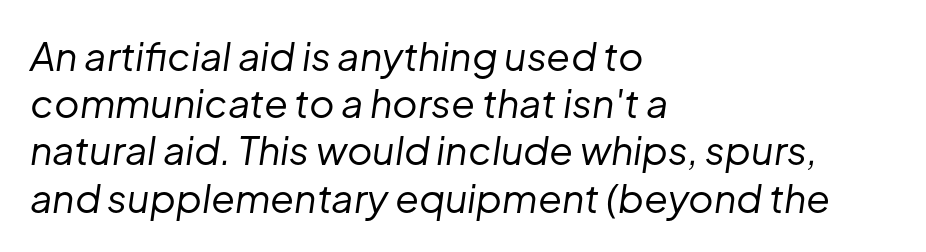
{"italic": "yes", "lean": "right", "slant_degrees": 8, "bold": "no", "weight": "regular", "width": "normal", "stroke_contrast": "low", "x_height": "medium", "monospaced": "no", "underline": "no", "align": "left", "line_spacing_ratio": 1.21, "letter_spacing": "normal", "letter_spacing_em": 0.0, "glyph_px": 39}
